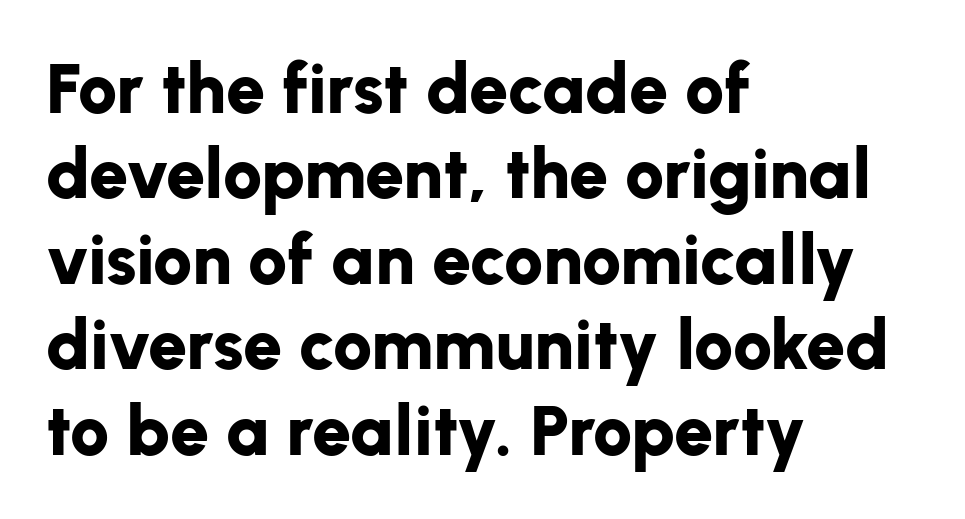
{"serif": "no", "italic": "no", "bold": "yes", "weight": "bold", "width": "normal", "stroke_contrast": "low", "x_height": "medium", "monospaced": "no", "underline": "no", "align": "left", "line_spacing_ratio": 1.22, "letter_spacing": "normal", "letter_spacing_em": 0.0, "glyph_px": 70}
